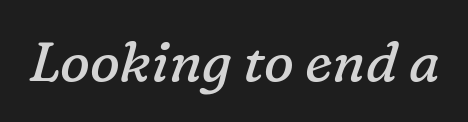
Font category for this specimen: serif. The zone under the glyphs is completely vacant. The font sits on the lighter half of the weight spectrum, regular included. Looks like regular typesetting: each glyph gets only the width it needs. The font's italic variant was chosen for this text. Caption: standard tracking, unaltered.
